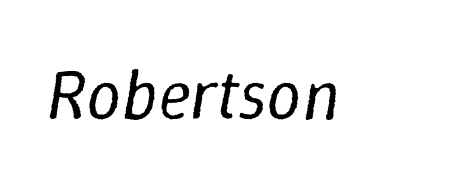
{"italic": "yes", "lean": "right", "slant_degrees": 9, "bold": "no", "weight": "regular", "width": "normal", "stroke_contrast": "low", "x_height": "medium", "monospaced": "no", "underline": "no", "letter_spacing": "normal", "letter_spacing_em": 0.0, "glyph_px": 70}
